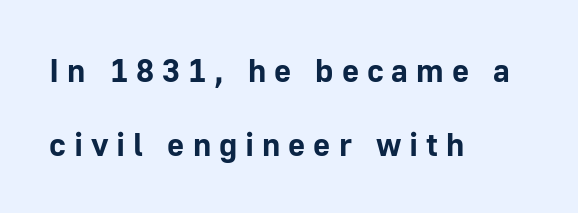
The image shows 33 px bold sans-serif type, upright; set left-aligned, loose line spacing (2.24x), unusually wide letter spacing (+0.24 em), not underlined; low stroke contrast and a medium x-height.
